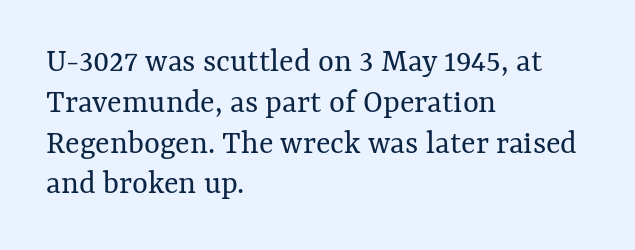
{"italic": "no", "bold": "no", "weight": "regular", "width": "normal", "stroke_contrast": "medium", "x_height": "medium", "monospaced": "no", "underline": "no", "align": "left", "line_spacing_ratio": 1.2, "letter_spacing": "normal", "letter_spacing_em": 0.0, "glyph_px": 34}
